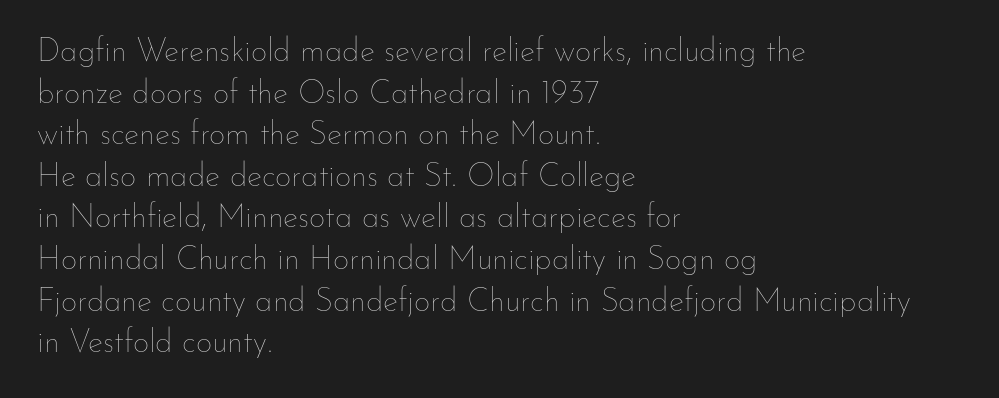
Q: Is the text bold? A: No.
Q: Is the text italic (slanted)? A: No, it is upright.
Q: Is the text underlined? A: No.
Q: How is the paragraph aligned? A: Left-aligned.
Q: Is the spacing between letters normal or unusually wide? A: Normal.
Q: Is the spacing between lines tight, normal or loose? A: Normal.
Q: Width (condensed, normal, or wide)? A: Normal.
Q: Stroke contrast? A: Low.
Q: x-height? A: Small.
Q: Monospaced? A: No.
